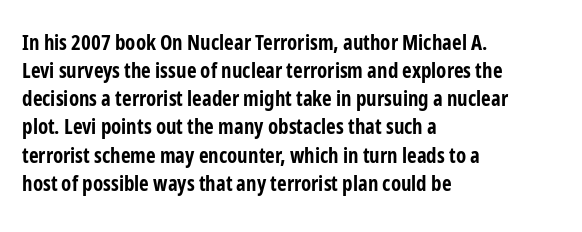
Anything drawn beneath the words? Only blank space. Evenly set lines give the paragraph a standard silhouette. In CSS terms this would be text-align: left. The font's upright variant was chosen for this text. Strokes here are thick enough to call this a true bold.
